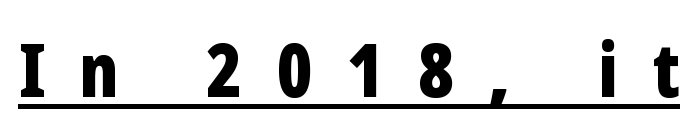
The image shows 74 px bold, condensed sans-serif type, upright; set unusually wide letter spacing (+0.46 em), underlined; low stroke contrast and a medium x-height.
